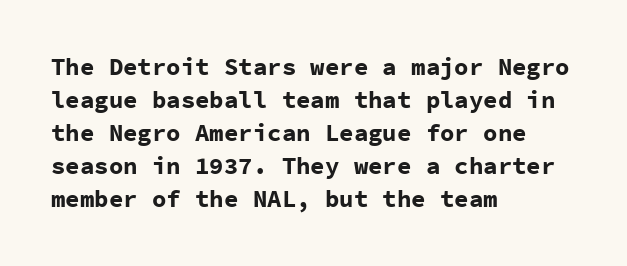
{"italic": "no", "bold": "yes", "underline": "no", "align": "left", "line_spacing": "normal", "line_spacing_ratio": 1.38, "letter_spacing": "normal", "letter_spacing_em": 0.0, "glyph_px": 24}
